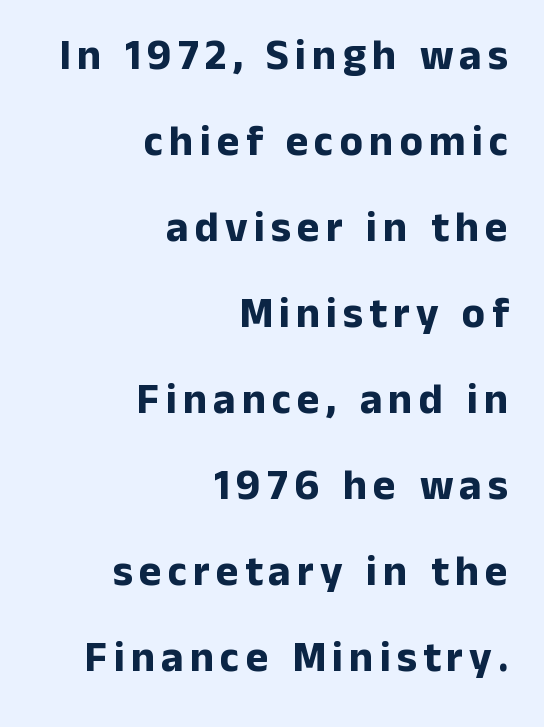
{"serif": "no", "italic": "no", "bold": "yes", "weight": "bold", "width": "normal", "stroke_contrast": "low", "x_height": "medium", "monospaced": "no", "underline": "no", "align": "right", "line_spacing": "loose", "line_spacing_ratio": 2.0, "glyph_px": 43}
